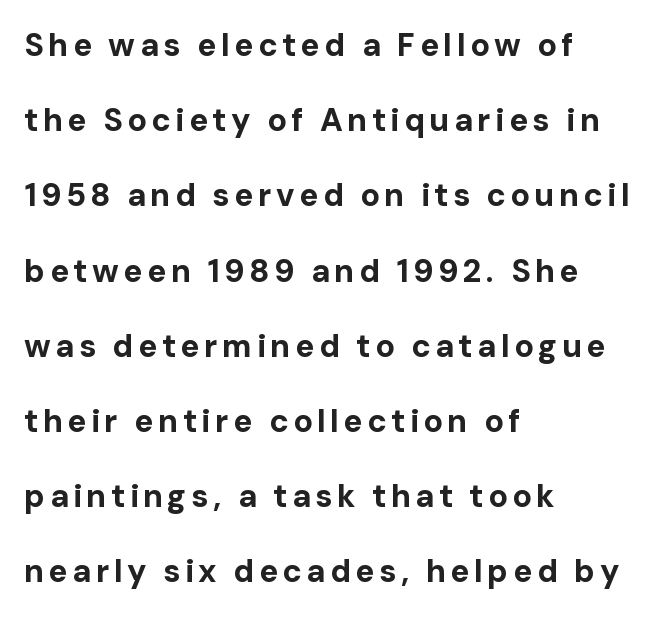
Q: Is the text bold? A: Yes.
Q: Is the text italic (slanted)? A: No, it is upright.
Q: Is the typeface a serif or a sans-serif typeface? A: Sans-serif.
Q: Is the text underlined? A: No.
Q: How is the paragraph aligned? A: Left-aligned.
Q: Is the spacing between lines tight, normal or loose? A: Loose.
Q: Width (condensed, normal, or wide)? A: Normal.
Q: Stroke contrast? A: Low.
Q: x-height? A: Medium.
Q: Monospaced? A: No.
